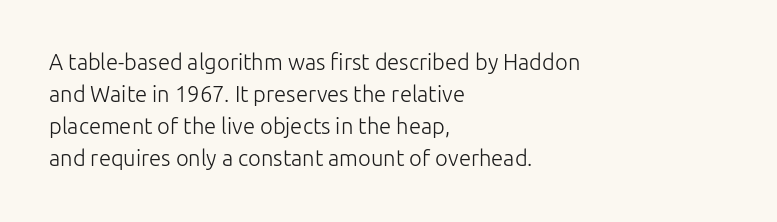
Q: Is the text bold? A: No.
Q: Is the text italic (slanted)? A: No, it is upright.
Q: Is the text underlined? A: No.
Q: How is the paragraph aligned? A: Left-aligned.
Q: Is the spacing between letters normal or unusually wide? A: Normal.
Q: Is the spacing between lines tight, normal or loose? A: Normal.
